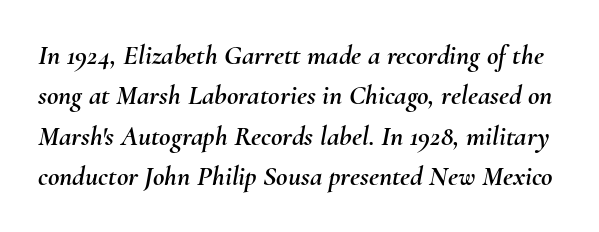
{"italic": "yes", "lean": "right", "slant_degrees": 10, "width": "normal", "stroke_contrast": "medium", "x_height": "small", "monospaced": "no", "underline": "no", "line_spacing": "normal", "line_spacing_ratio": 1.44, "letter_spacing": "normal", "letter_spacing_em": 0.0, "glyph_px": 28}
